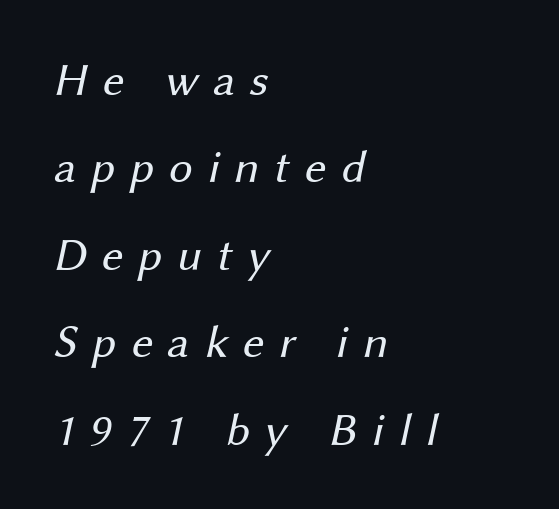
Q: Is the text bold? A: No.
Q: Is the typeface a serif or a sans-serif typeface? A: Sans-serif.
Q: Is the text underlined? A: No.
Q: How is the paragraph aligned? A: Left-aligned.
Q: Is the spacing between letters normal or unusually wide? A: Unusually wide.
Q: Width (condensed, normal, or wide)? A: Normal.
Q: Stroke contrast? A: Medium.
Q: x-height? A: Medium.
Q: Monospaced? A: No.
